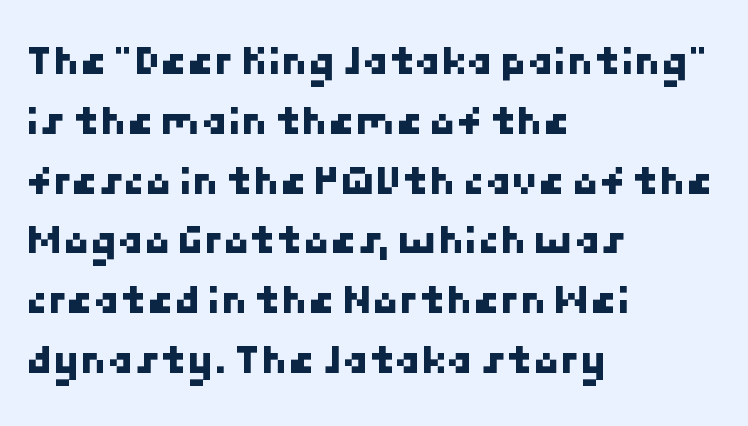
Q: Is the typeface a serif or a sans-serif typeface? A: Sans-serif.
Q: Is the text underlined? A: No.
Q: How is the paragraph aligned? A: Left-aligned.
Q: Is the spacing between letters normal or unusually wide? A: Normal.
Q: Is the spacing between lines tight, normal or loose? A: Normal.
Q: Width (condensed, normal, or wide)? A: Normal.
Q: Stroke contrast? A: Low.
Q: x-height? A: Medium.
